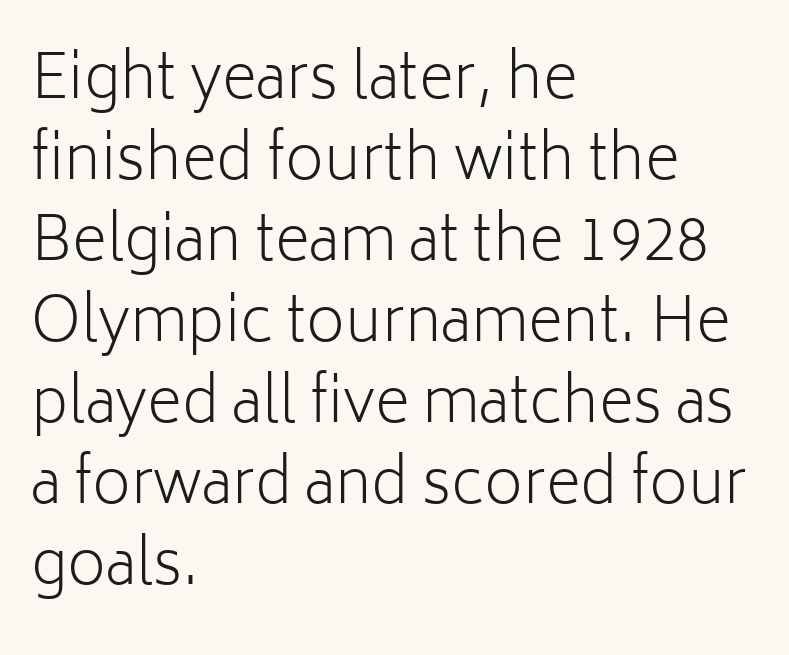
Heft: none added — not bold. The rendering shows plain stroke endings on the letterforms — a sans-serif design. Glyph-to-glyph distance matches everyday printed text. Here the designer chose a conventional face with non-uniform glyph widths. Typeset ragged right — the left edge is the straight one. This rendering features lettering with no underline.
